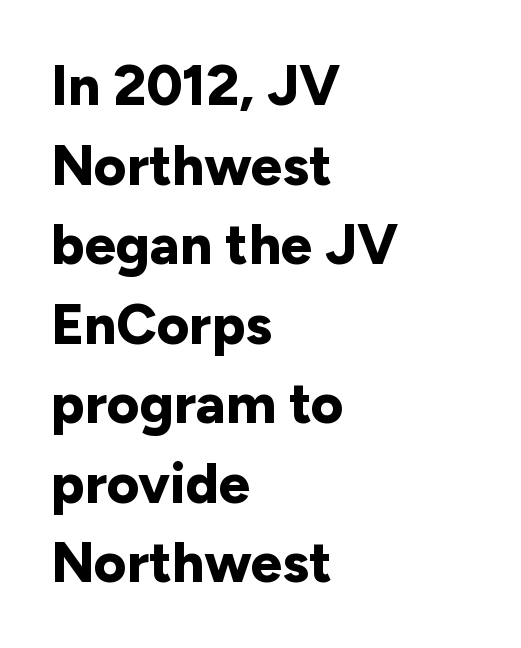
The image shows 56 px bold sans-serif type, upright; set left-aligned, normal line spacing (1.42x), normal letter spacing, not underlined; low stroke contrast and a medium x-height.
